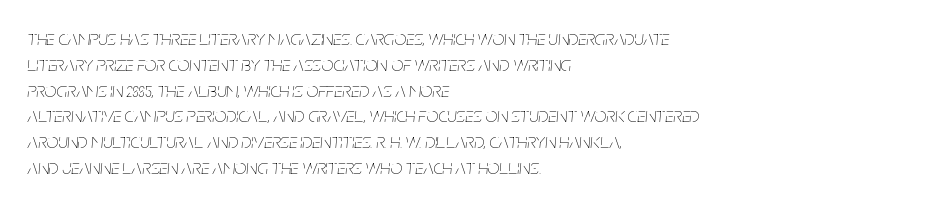
Q: Is the text bold? A: No.
Q: Is the text italic (slanted)? A: Yes, it leans right by about 5 degrees.
Q: Is the text underlined? A: No.
Q: How is the paragraph aligned? A: Left-aligned.
Q: Is the spacing between letters normal or unusually wide? A: Normal.
